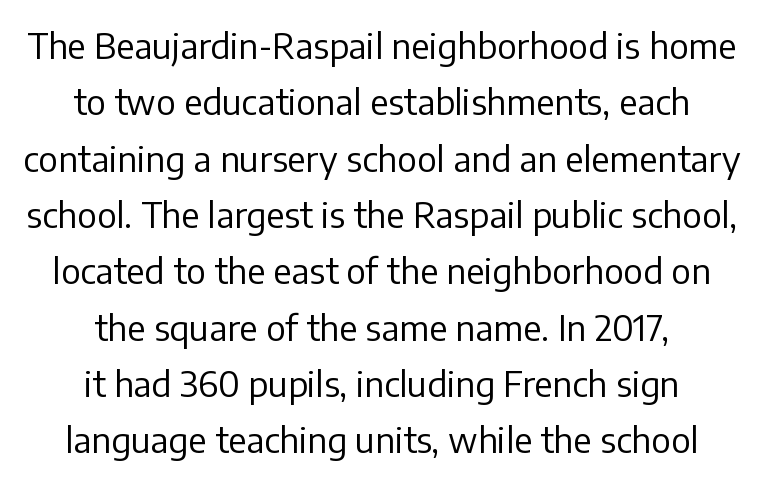
The image shows 35 px regular-weight sans-serif type, upright; set centered, normal line spacing (1.61x), normal letter spacing, not underlined; low stroke contrast and a medium x-height.
